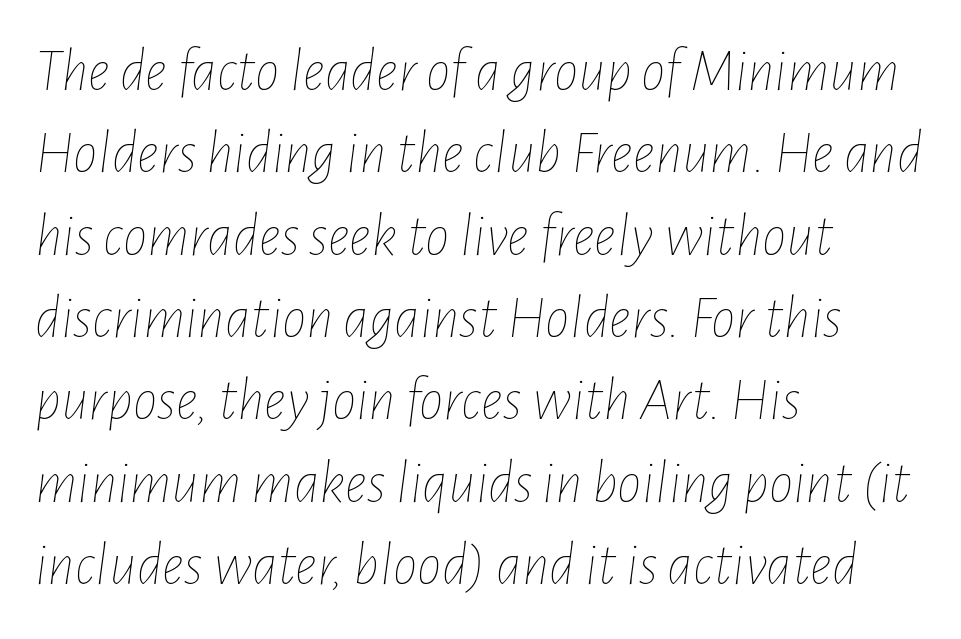
{"italic": "yes", "lean": "right", "slant_degrees": 7, "bold": "no", "weight": "thin", "width": "condensed", "stroke_contrast": "low", "x_height": "medium", "monospaced": "no", "underline": "no", "align": "left", "line_spacing": "normal", "line_spacing_ratio": 1.35, "letter_spacing": "normal", "letter_spacing_em": 0.0, "glyph_px": 61}
